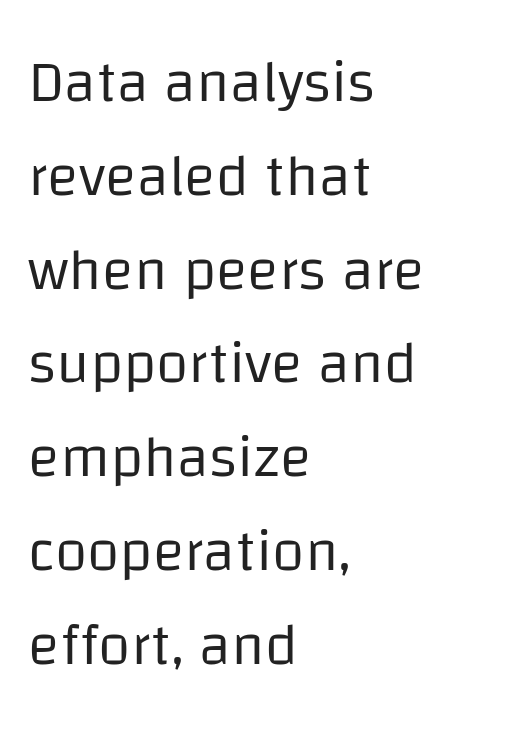
Posture: vertical. This rendering features lettering with no underline. Vertical stems look standard width or narrower in stroke. Normally led — the rows are evenly, conventionally spaced. Where is the straight margin? On the left.
